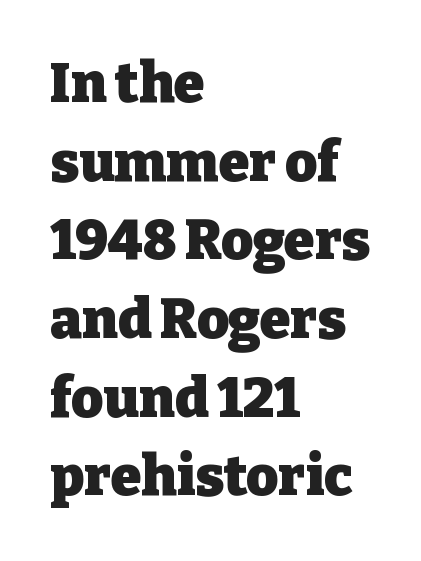
Q: Is the text bold? A: Yes.
Q: Is the text italic (slanted)? A: No, it is upright.
Q: Is the typeface a serif or a sans-serif typeface? A: Serif.
Q: Is the text underlined? A: No.
Q: How is the paragraph aligned? A: Left-aligned.
Q: Is the spacing between letters normal or unusually wide? A: Normal.
Q: Is the spacing between lines tight, normal or loose? A: Normal.
Q: Width (condensed, normal, or wide)? A: Normal.
Q: Stroke contrast? A: Low.
Q: x-height? A: Medium.
Q: Monospaced? A: No.
